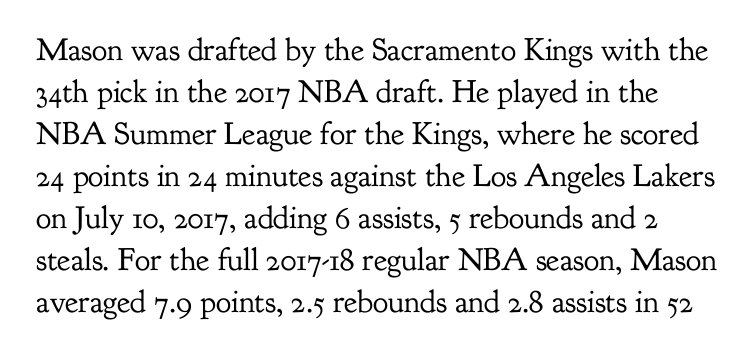
Q: Is the text bold? A: No.
Q: Is the text italic (slanted)? A: No, it is upright.
Q: Is the typeface a serif or a sans-serif typeface? A: Serif.
Q: Is the text underlined? A: No.
Q: Is the spacing between letters normal or unusually wide? A: Normal.
Q: Is the spacing between lines tight, normal or loose? A: Normal.
Q: Width (condensed, normal, or wide)? A: Normal.
Q: Stroke contrast? A: Low.
Q: x-height? A: Small.
Q: Monospaced? A: No.
